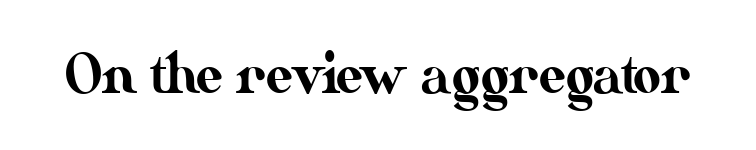
{"italic": "no", "width": "normal", "stroke_contrast": "medium", "x_height": "small", "monospaced": "no", "underline": "no", "letter_spacing": "normal", "letter_spacing_em": 0.0, "glyph_px": 54}
